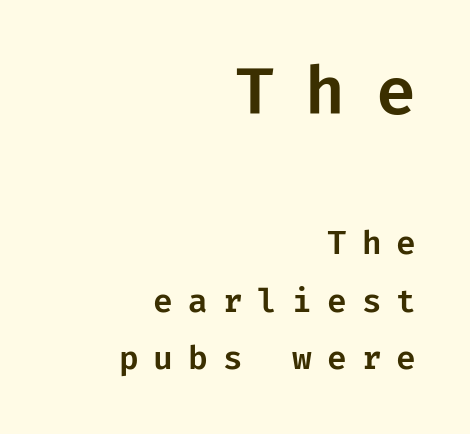
Q: Is the text italic (slanted)? A: No, it is upright.
Q: Is the typeface a serif or a sans-serif typeface? A: Sans-serif.
Q: Is the text underlined? A: No.
Q: How is the paragraph aligned? A: Right-aligned.
Q: Is the spacing between letters normal or unusually wide? A: Unusually wide.
Q: Which block of text is set in a larger size, the first (top) or the second (bottom)? A: The first (top) one.
Q: Width (condensed, normal, or wide)? A: Normal.
Q: Stroke contrast? A: Low.
Q: x-height? A: Medium.
